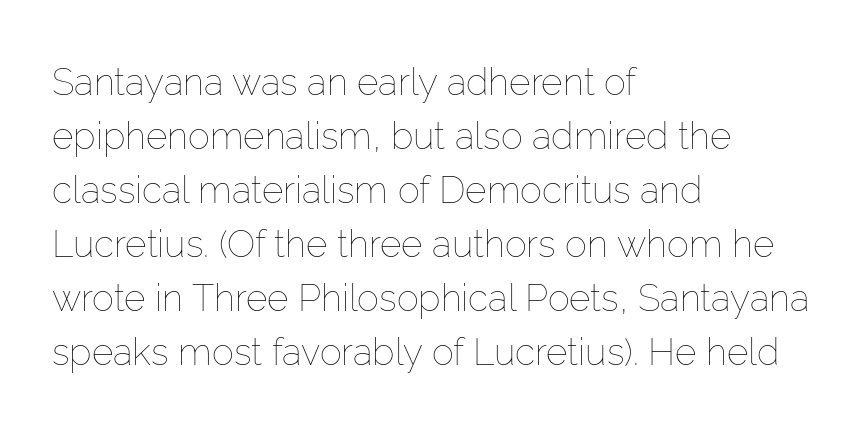
The image shows 37 px thin type, upright; set left-aligned, normal line spacing (1.46x), normal letter spacing, not underlined; low stroke contrast and a medium x-height.
